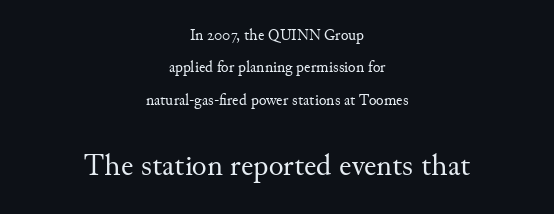
Q: Is the text bold? A: No.
Q: Is the text italic (slanted)? A: No, it is upright.
Q: Is the typeface a serif or a sans-serif typeface? A: Serif.
Q: Is the text underlined? A: No.
Q: How is the paragraph aligned? A: Centered.
Q: Is the spacing between letters normal or unusually wide? A: Normal.
Q: Is the spacing between lines tight, normal or loose? A: Loose.
Q: Which block of text is set in a larger size, the first (top) or the second (bottom)? A: The second (bottom) one.
Q: Width (condensed, normal, or wide)? A: Normal.
Q: Stroke contrast? A: Medium.
Q: x-height? A: Small.
Q: Monospaced? A: No.
